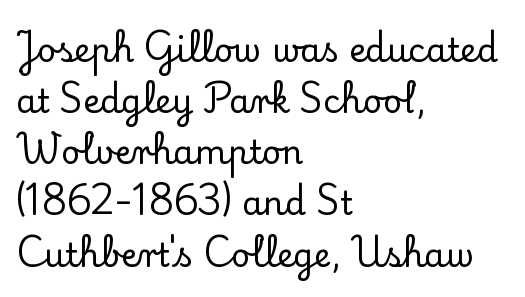
The image shows 33 px serif type, upright; set left-aligned, normal line spacing (1.55x), normal letter spacing, not underlined; low stroke contrast and a small x-height.
